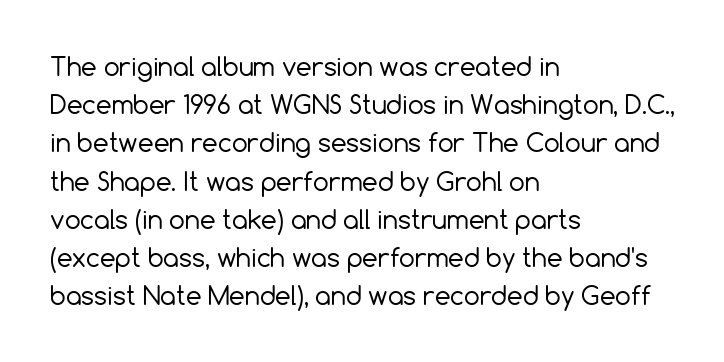
The glyphs are unaccompanied by any horizontal stroke below them. Posture: vertical. These lines keep a tight, regular rhythm from letter to letter. Interline gaps are of average width in this sample. The paragraph shown leans on its left margin.
